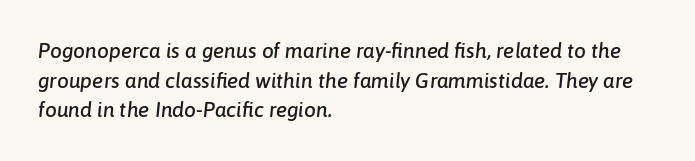
Q: Is the text italic (slanted)? A: Yes, it leans right by about 6 degrees.
Q: Is the text underlined? A: No.
Q: How is the paragraph aligned? A: Left-aligned.
Q: Is the spacing between letters normal or unusually wide? A: Normal.
Q: Is the spacing between lines tight, normal or loose? A: Normal.
